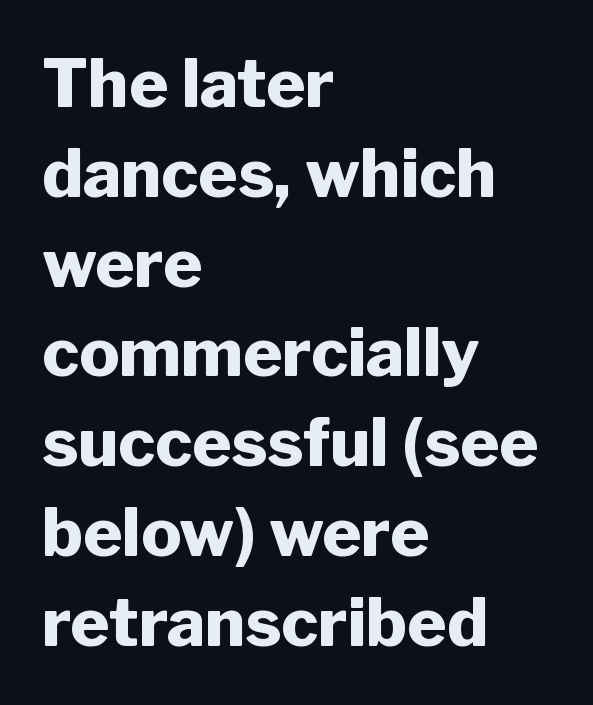
The glyphs have the mass of a bold cut. Stroke terminals: plain, sans-serif. Spacing verdict: proportional, widths tailored to each character. A typesetter would call this zero additional tracking. Does the leading feel generous? No, just average. A typesetter would mark this as roman, not italic.
